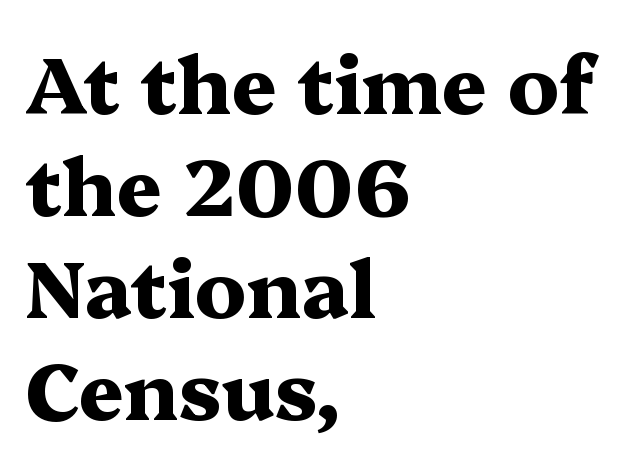
This rendering uses left alignment, leaving the right contour irregular. Decoration check: the copy has no underline. This sample keeps an unexceptional amount of space between lines. When letters stand straight like this, we call the style roman or upright. Small tapered or slab feet sit at the stroke ends, so this counts as serif.
